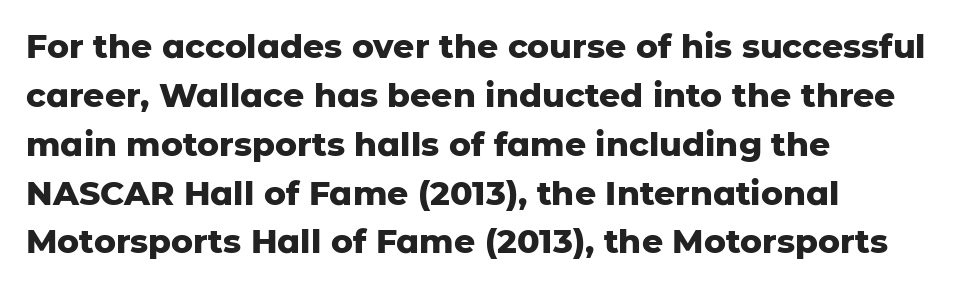
Note the varied advance widths — an 'i' is clearly narrower than an 'm'. Characters follow at the spacing the type designer built in. The vertical gap from one line to the next is medium. Does the type have serifs? No, each stem ends abruptly.
